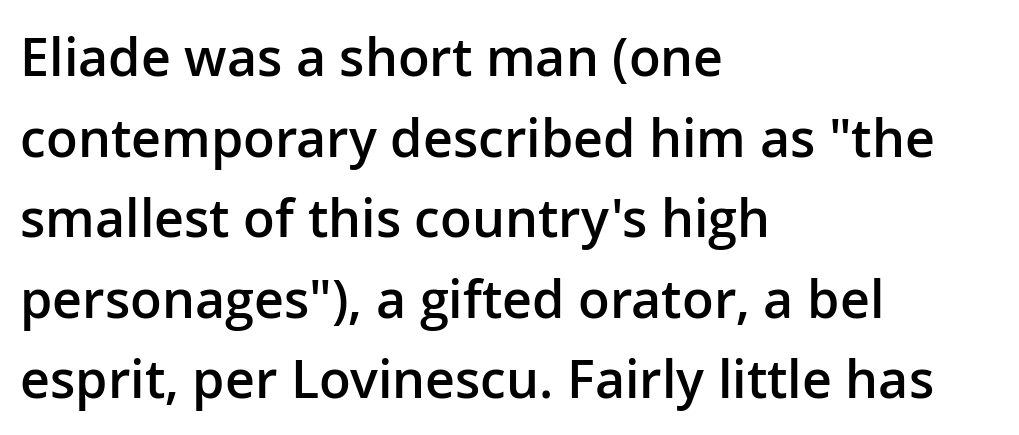
{"serif": "no", "italic": "no", "bold": "semi", "weight": "semibold", "width": "normal", "stroke_contrast": "low", "x_height": "medium", "monospaced": "no", "underline": "no", "align": "left", "line_spacing": "normal", "line_spacing_ratio": 1.55, "letter_spacing": "normal", "letter_spacing_em": 0.0, "glyph_px": 52}
